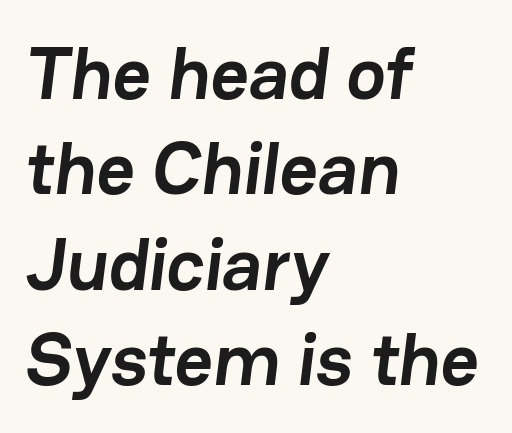
{"serif": "no", "bold": "yes", "weight": "semibold", "width": "normal", "stroke_contrast": "low", "x_height": "medium", "monospaced": "no", "underline": "no", "align": "left", "line_spacing": "normal", "line_spacing_ratio": 1.29, "letter_spacing": "normal", "letter_spacing_em": 0.0, "glyph_px": 74}
